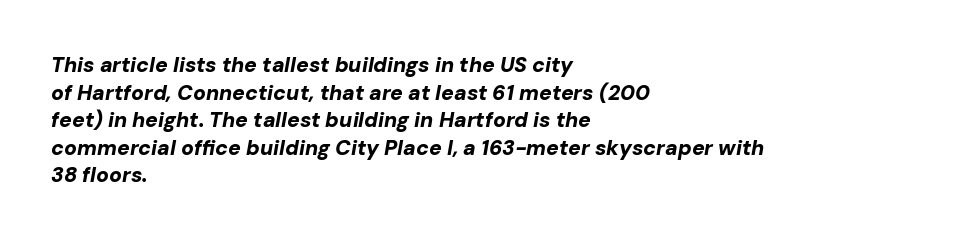
The letters are slanted; this is an italic face. Leftover space on each line is placed entirely after the last word. The face used here is rendered with its standard letterfit. Descender tails drop into unmarked territory. Typographic density is high because the face is bold. Leading: standard.
